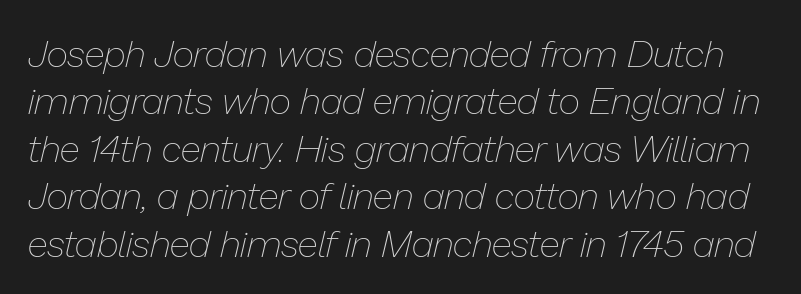
Successive baselines arrive at the customary interval. Unmarked baselines from the first word to the last. There is no visible air inserted between adjacent glyphs. This reads as an unemphasized weight, regular at the heaviest. The face used here has a pronounced slope to its letters.
